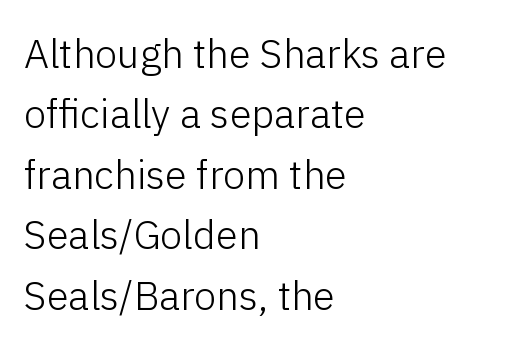
Q: Is the text bold? A: No.
Q: Is the text italic (slanted)? A: No, it is upright.
Q: Is the typeface a serif or a sans-serif typeface? A: Sans-serif.
Q: Is the text underlined? A: No.
Q: How is the paragraph aligned? A: Left-aligned.
Q: Is the spacing between letters normal or unusually wide? A: Normal.
Q: Is the spacing between lines tight, normal or loose? A: Normal.
Q: Width (condensed, normal, or wide)? A: Normal.
Q: Stroke contrast? A: Low.
Q: x-height? A: Medium.
Q: Monospaced? A: No.
